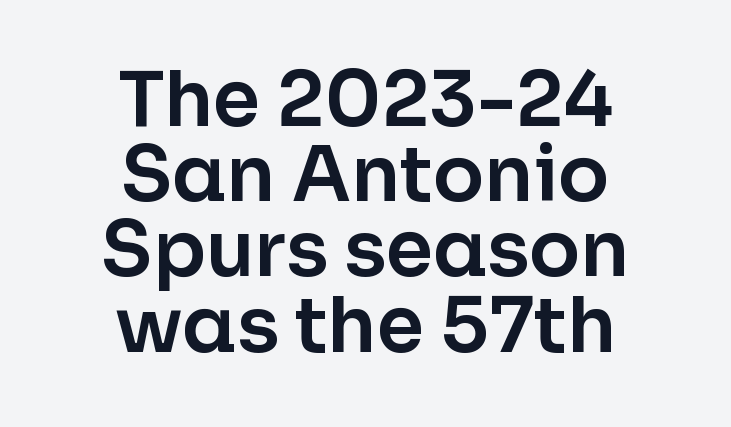
The face used here is proportionally spaced, like ordinary book or web type. Observe the absence of serifs on each vertical stroke in this sample. The paragraph has two soft edges and a firm central axis. The space beneath each line is pristine and unruled. You can tell it's not italic because the verticals are truly vertical. Characters follow at the spacing the type designer built in.
